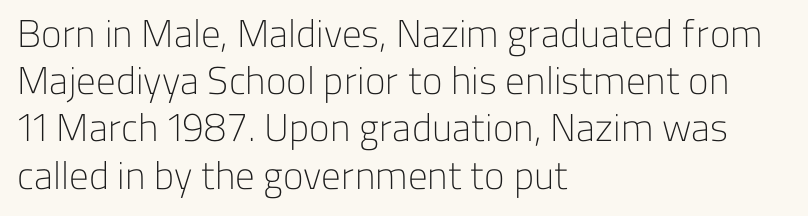
Quick note: not italic, upright. The text block is weighted toward the left margin, trailing off unevenly rightward. Compared with a typical body face, this is equally light or lighter still. There is no visible air inserted between adjacent glyphs. Letterform terminals end flat and unadorned throughout the passage. Underlining? Definitely not there.
